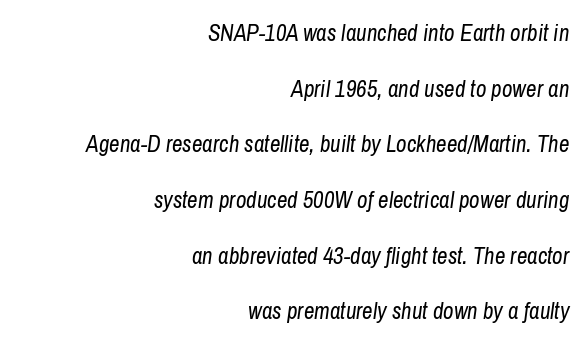
{"italic": "yes", "lean": "right", "slant_degrees": 8, "bold": "no", "underline": "no", "align": "right", "line_spacing": "loose", "line_spacing_ratio": 2.42, "letter_spacing": "normal", "letter_spacing_em": 0.0, "glyph_px": 23}
